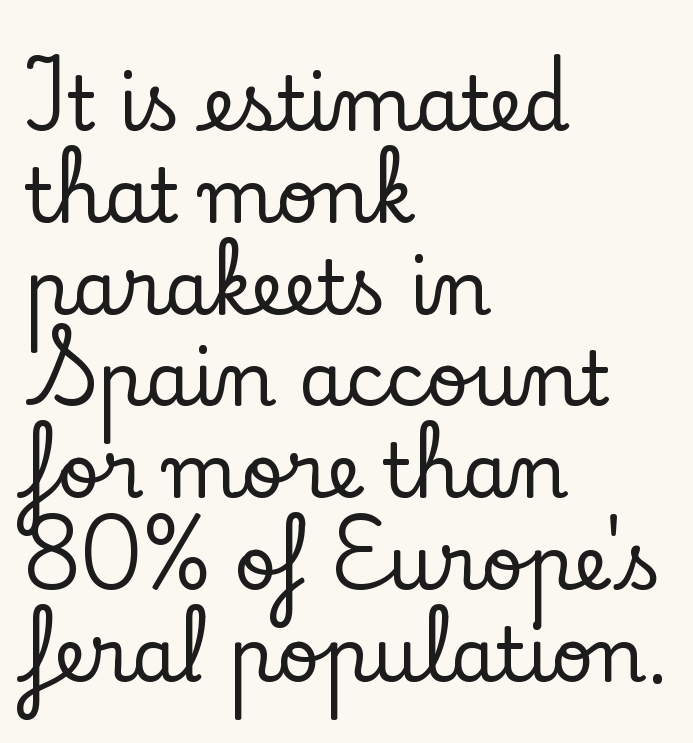
Horizontal alignment here is leftward, the default for most running prose. Between one letter and the next there's only the usual sliver of space. Bare-footed words on every line. These lines are composed in type with serifs. Spacing verdict: proportional, widths tailored to each character. Notice how the stems are strictly vertical — no italics here.
